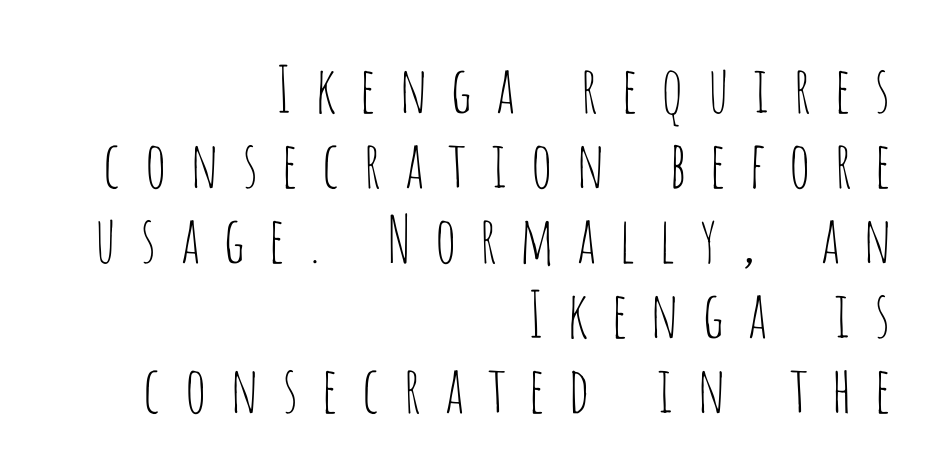
Display-style spreading of the glyphs; the letterfit is very open. The passage shown is typed in a proportional face where columns would drift. It's the straight-up-and-down kind of type. Alignment: flush right.
